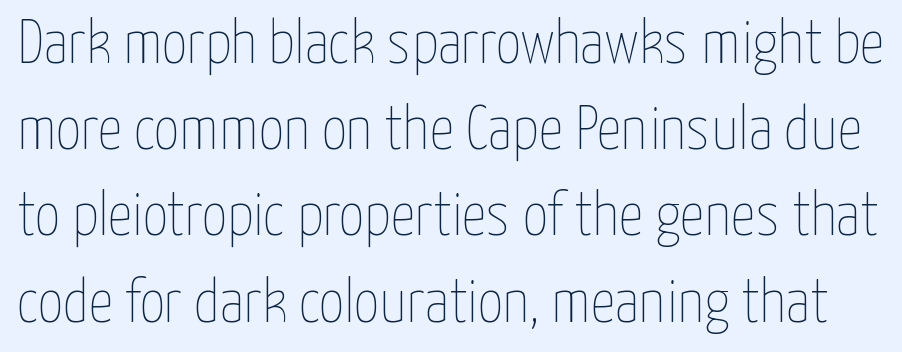
Vertical stems look standard width or narrower in stroke. It's the straight-up-and-down kind of type. You could not count columns in this text — the font is proportionally spaced. The type is set solid horizontally, with unmodified tracking. The lines sit at an ordinary, default distance from one another. The passage shown is not underscored anywhere.
